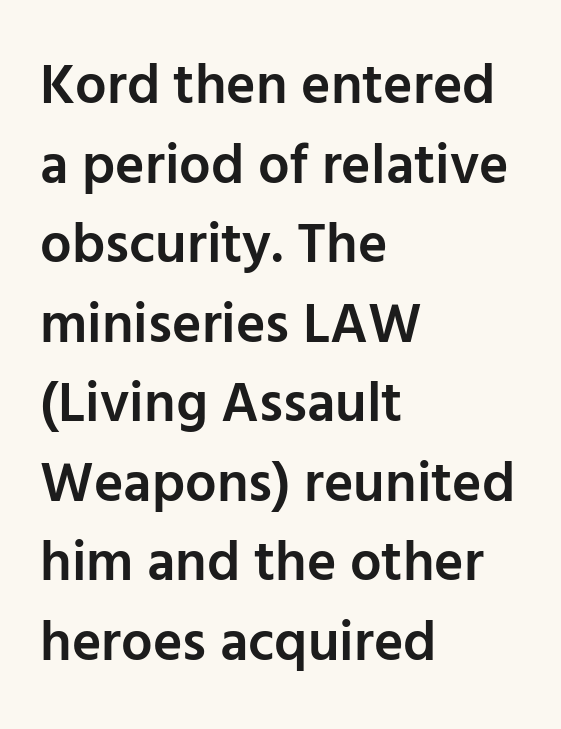
Q: Is the text bold? A: Semi-bold.
Q: Is the text italic (slanted)? A: No, it is upright.
Q: Is the typeface a serif or a sans-serif typeface? A: Sans-serif.
Q: Is the text underlined? A: No.
Q: How is the paragraph aligned? A: Left-aligned.
Q: Is the spacing between letters normal or unusually wide? A: Normal.
Q: Is the spacing between lines tight, normal or loose? A: Normal.
Q: Width (condensed, normal, or wide)? A: Normal.
Q: Stroke contrast? A: Low.
Q: x-height? A: Medium.
Q: Monospaced? A: No.
